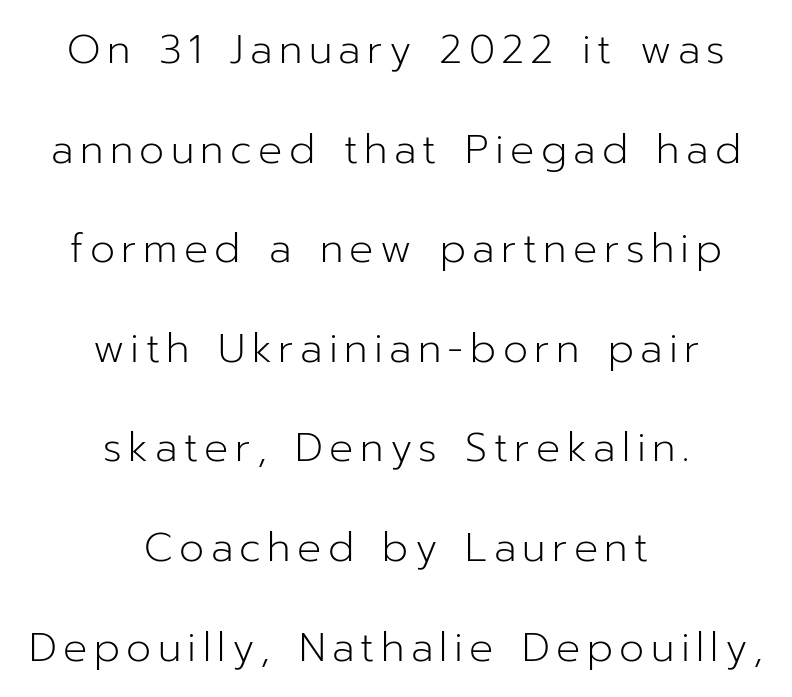
{"serif": "no", "italic": "no", "bold": "no", "weight": "light", "width": "normal", "stroke_contrast": "low", "x_height": "medium", "monospaced": "no", "underline": "no", "align": "center", "line_spacing": "loose", "line_spacing_ratio": 2.49, "glyph_px": 40}
